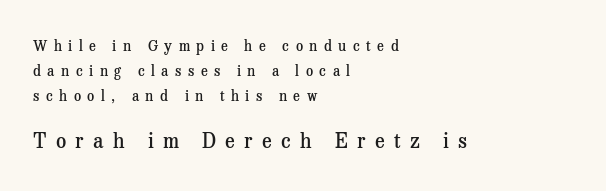
The baseline area is clear. I'd describe the lettering as semibold — firm but not a full bold. The emphasis by scale lands on block number two, below. Horizontally, the lines are justified to the leading edge only. Short note: letters widely spaced.
